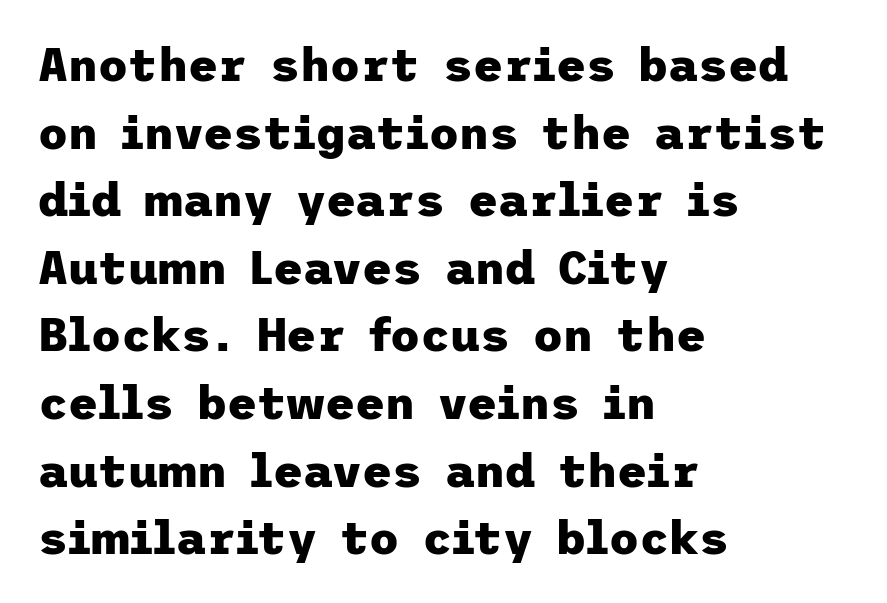
The image shows 46 px heavy sans-serif type, upright; set left-aligned, normal line spacing (1.47x), normal letter spacing, not underlined; low stroke contrast and a medium x-height.
